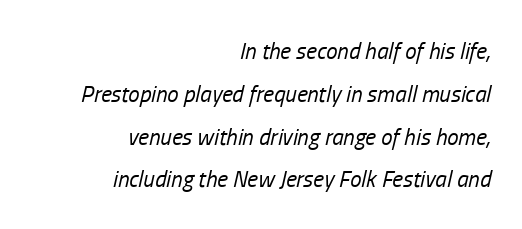
The image shows 23 px text type, italic (leaning right); set right-aligned, line spacing 1.86x, normal letter spacing, not underlined.
